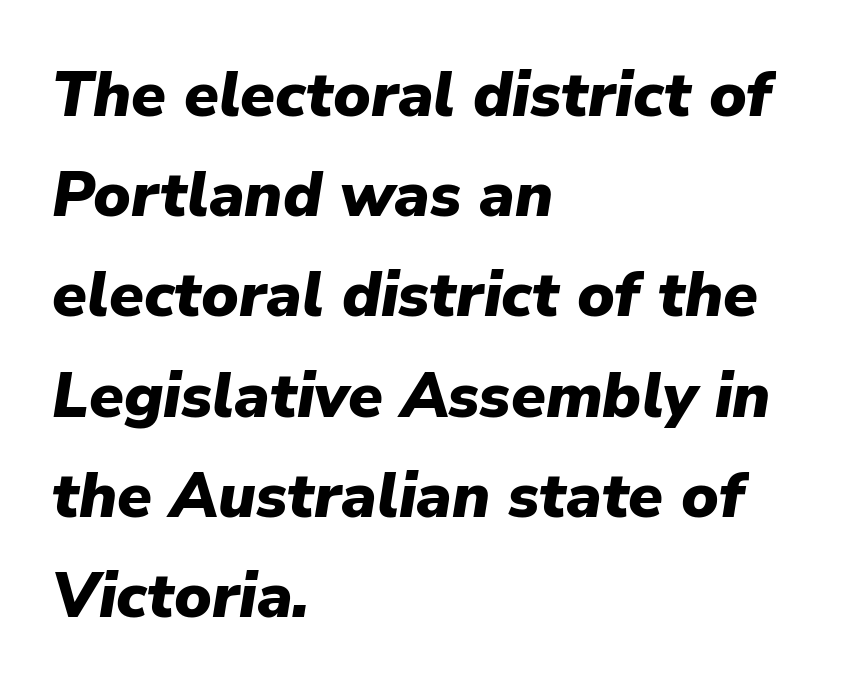
The image shows 63 px heavy type, italic (leaning right); set left-aligned, normal line spacing (1.59x), normal letter spacing, not underlined; low stroke contrast and a medium x-height.
